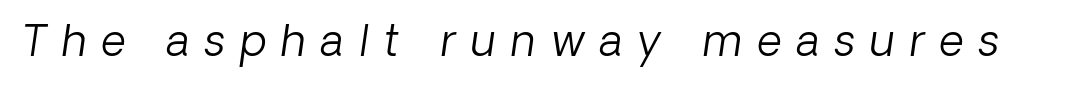
The image shows 43 px light sans-serif type; set unusually wide letter spacing (+0.35 em), not underlined; low stroke contrast and a medium x-height.
